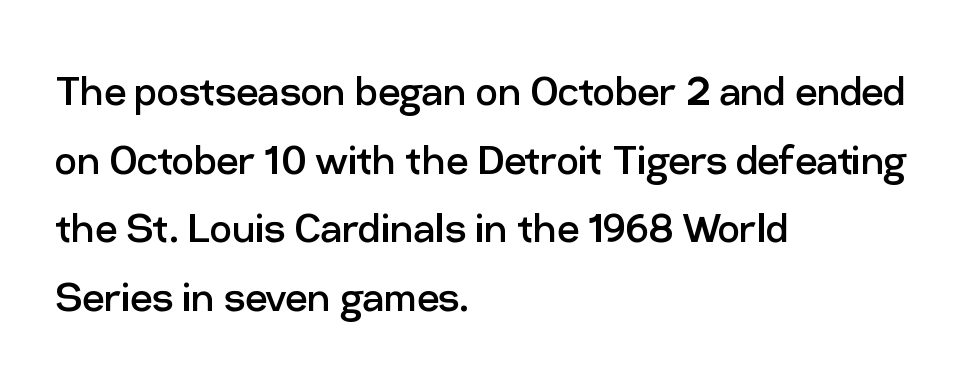
Q: Is the text bold? A: No.
Q: Is the text italic (slanted)? A: No, it is upright.
Q: Is the typeface a serif or a sans-serif typeface? A: Sans-serif.
Q: Is the text underlined? A: No.
Q: How is the paragraph aligned? A: Left-aligned.
Q: Is the spacing between letters normal or unusually wide? A: Normal.
Q: Is the spacing between lines tight, normal or loose? A: Normal.
Q: Width (condensed, normal, or wide)? A: Normal.
Q: Stroke contrast? A: Low.
Q: x-height? A: Medium.
Q: Monospaced? A: No.
